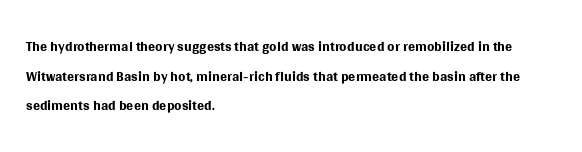
{"italic": "no", "bold": "no", "underline": "no", "align": "left", "line_spacing": "normal", "line_spacing_ratio": 1.41, "letter_spacing": "normal", "letter_spacing_em": 0.0, "glyph_px": 21}
